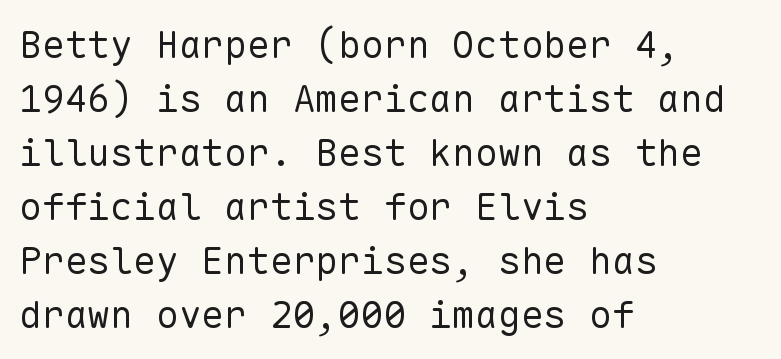
Q: Is the text bold? A: No.
Q: Is the text italic (slanted)? A: No, it is upright.
Q: Is the typeface a serif or a sans-serif typeface? A: Sans-serif.
Q: Is the text underlined? A: No.
Q: How is the paragraph aligned? A: Left-aligned.
Q: Is the spacing between letters normal or unusually wide? A: Normal.
Q: Is the spacing between lines tight, normal or loose? A: Normal.
Q: Width (condensed, normal, or wide)? A: Normal.
Q: Stroke contrast? A: Low.
Q: x-height? A: Medium.
Q: Monospaced? A: Yes.
